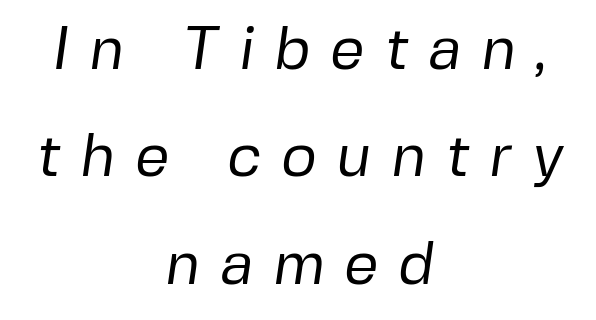
{"serif": "no", "bold": "no", "weight": "regular", "width": "normal", "stroke_contrast": "low", "x_height": "medium", "monospaced": "no", "underline": "no", "align": "center", "line_spacing_ratio": 1.76, "letter_spacing": "wide", "letter_spacing_em": 0.32, "glyph_px": 61}
